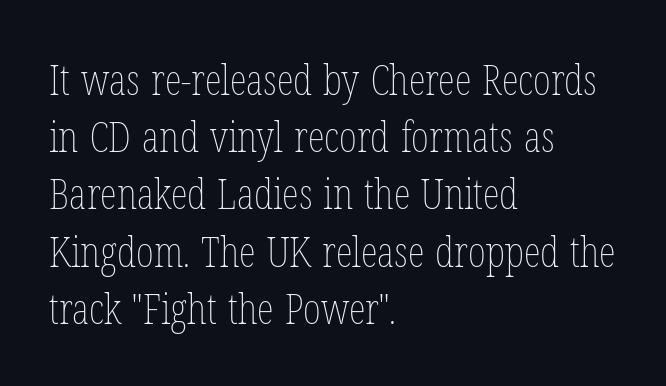
{"italic": "no", "bold": "no", "weight": "thin", "width": "condensed", "stroke_contrast": "low", "x_height": "medium", "monospaced": "no", "underline": "no", "align": "left", "line_spacing": "normal", "line_spacing_ratio": 1.33, "letter_spacing": "normal", "letter_spacing_em": 0.0, "glyph_px": 43}
